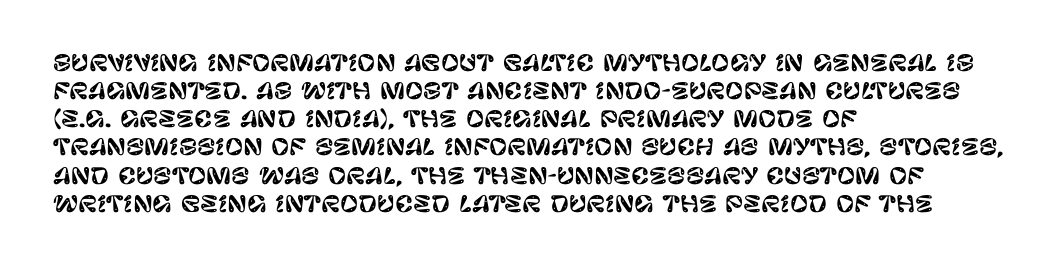
Decoration check: the copy has no underline. The gaps between neighbouring characters are ordinary and unremarkable. This sample is left-justified, so line endings fall wherever the words run out. The rows are spaced the way most documents space them.
